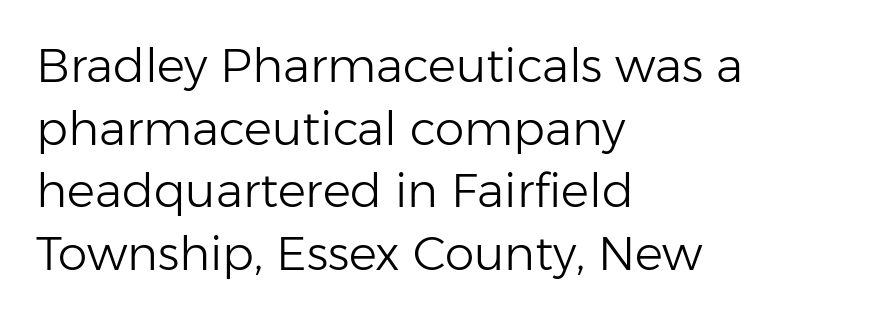
{"serif": "no", "italic": "no", "bold": "no", "weight": "light", "width": "normal", "stroke_contrast": "low", "x_height": "medium", "monospaced": "no", "underline": "no", "align": "left", "line_spacing": "normal", "line_spacing_ratio": 1.33, "letter_spacing": "normal", "letter_spacing_em": 0.0, "glyph_px": 47}
